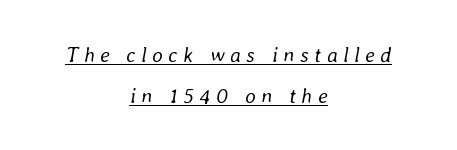
The image shows 21 px text type, italic (leaning right); set centered, loose line spacing (1.95x), unusually wide letter spacing (+0.26 em), underlined.
